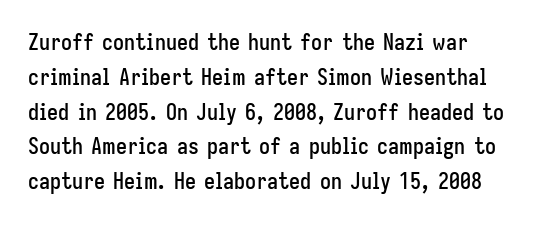
Q: Is the text italic (slanted)? A: No, it is upright.
Q: Is the text underlined? A: No.
Q: How is the paragraph aligned? A: Left-aligned.
Q: Is the spacing between letters normal or unusually wide? A: Normal.
Q: Is the spacing between lines tight, normal or loose? A: Normal.
